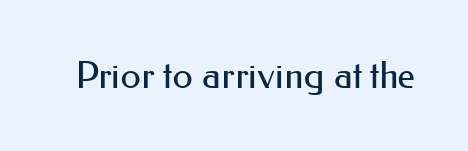
The image shows 37 px regular-weight sans-serif type, upright; set normal letter spacing, not underlined; medium stroke contrast and a small x-height.
